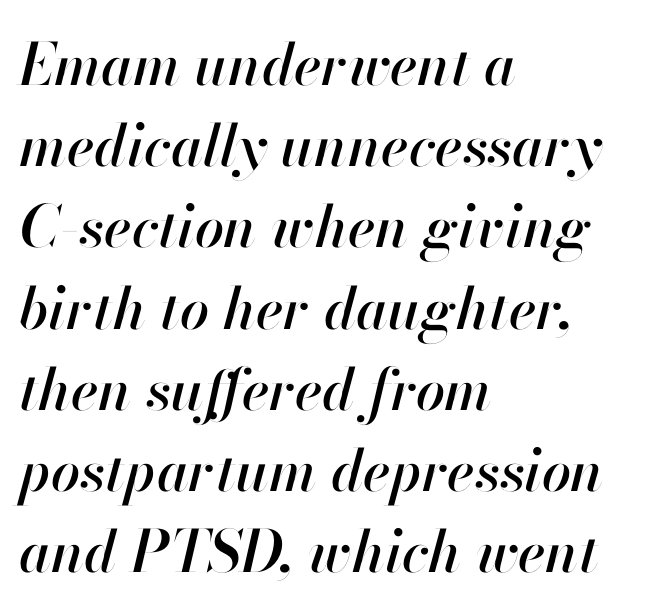
Q: Is the text italic (slanted)? A: Yes, it leans right by about 13 degrees.
Q: Is the text underlined? A: No.
Q: How is the paragraph aligned? A: Left-aligned.
Q: Is the spacing between letters normal or unusually wide? A: Normal.
Q: Is the spacing between lines tight, normal or loose? A: Normal.
Q: Width (condensed, normal, or wide)? A: Normal.
Q: Stroke contrast? A: High.
Q: x-height? A: Small.
Q: Monospaced? A: No.
